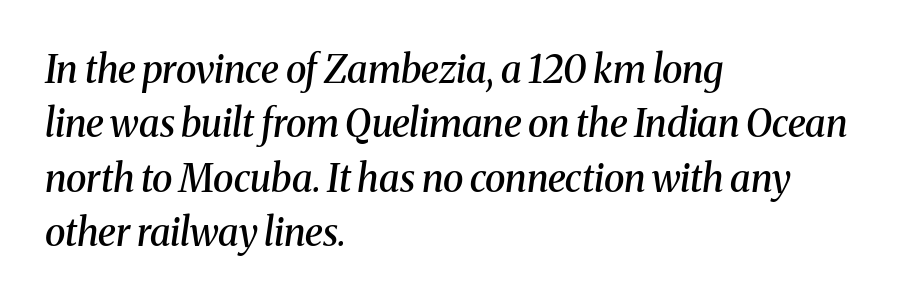
Line beginnings align vertically; line endings do not. Summary of weight: moderately heavy, a semibold. Is this a sans? No — the strokes have serifs. Reading down the column, the eye jumps a familiar distance to each next line.
